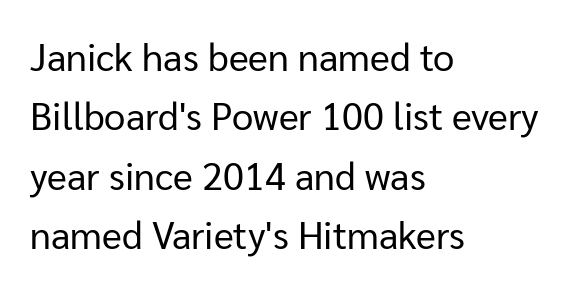
{"serif": "no", "italic": "no", "bold": "no", "weight": "regular", "width": "normal", "stroke_contrast": "low", "x_height": "medium", "monospaced": "no", "underline": "no", "align": "left", "line_spacing": "normal", "line_spacing_ratio": 1.56, "letter_spacing": "normal", "letter_spacing_em": 0.0, "glyph_px": 38}
